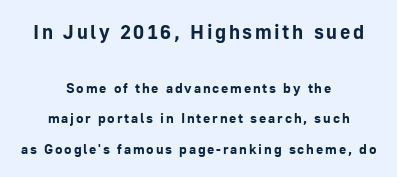
{"italic": "no", "bold": "yes", "underline": "no", "align": "center", "line_spacing": "loose", "line_spacing_ratio": 2.18, "larger_block": "first", "size_ratio": 1.43, "glyph_px": 20}
